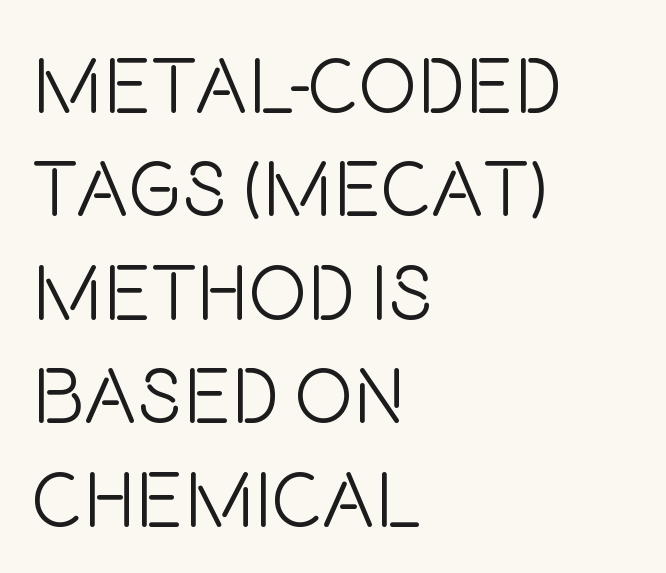
Q: Is the text bold? A: No.
Q: Is the text italic (slanted)? A: No, it is upright.
Q: Is the typeface a serif or a sans-serif typeface? A: Sans-serif.
Q: Is the text underlined? A: No.
Q: How is the paragraph aligned? A: Left-aligned.
Q: Is the spacing between letters normal or unusually wide? A: Normal.
Q: Is the spacing between lines tight, normal or loose? A: Normal.
Q: Width (condensed, normal, or wide)? A: Condensed.
Q: Stroke contrast? A: Low.
Q: x-height? A: Large.
Q: Monospaced? A: No.
